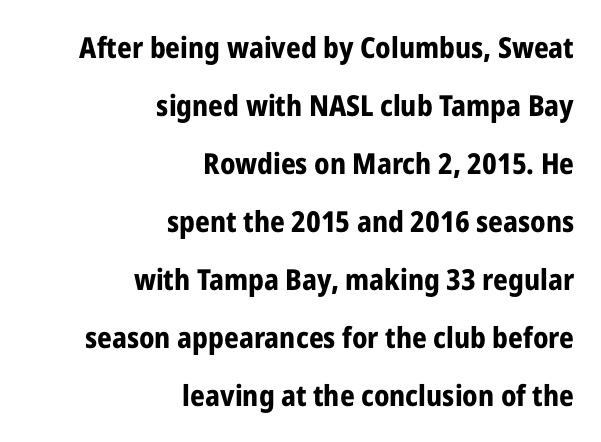
Nope, not italic — everything's standing straight. Horizontally, the lines are justified to the trailing edge only. This rendering employs a face without finishing strokes, i.e., a sans-serif. Stroke thickness is high; the sample reads as a true bold. The rendering uses natural spacing where letterforms have individual widths.
